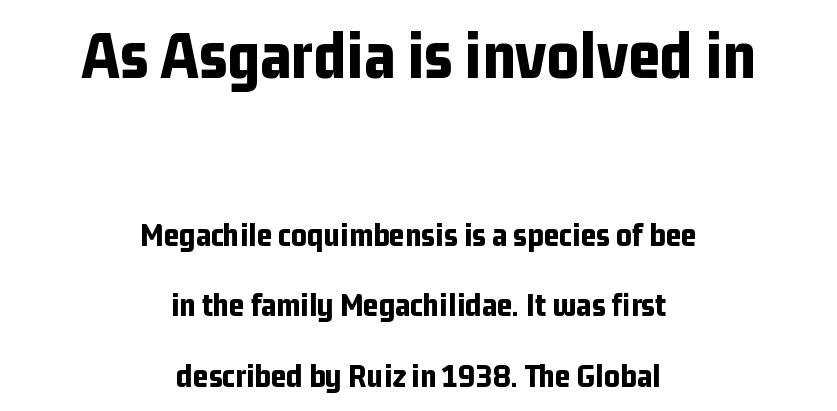
Spacing between characters is what you'd get straight out of the box. Do the letters lean? They stand straight. The whitespace from short lines is split evenly between both sides. Compared with an ordinary text face, these strokes are far heavier — a full bold.
